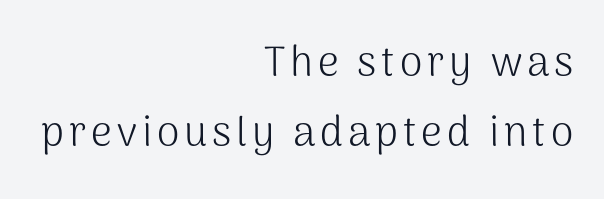
The image shows 41 px light sans-serif type, upright; set right-aligned, normal line spacing (1.7x), not underlined; medium stroke contrast and a medium x-height.
